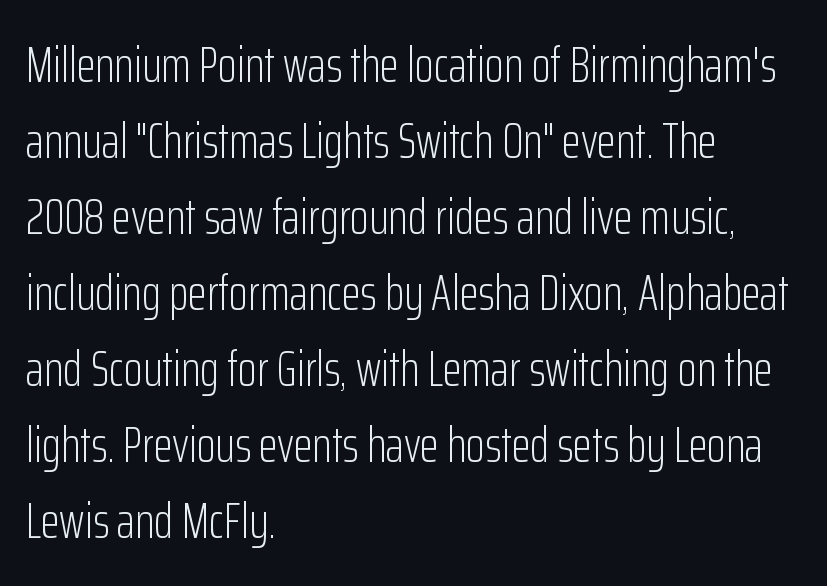
Q: Is the text bold? A: No.
Q: Is the text italic (slanted)? A: No, it is upright.
Q: Is the typeface a serif or a sans-serif typeface? A: Sans-serif.
Q: Is the text underlined? A: No.
Q: How is the paragraph aligned? A: Left-aligned.
Q: Is the spacing between letters normal or unusually wide? A: Normal.
Q: Is the spacing between lines tight, normal or loose? A: Normal.
Q: Width (condensed, normal, or wide)? A: Condensed.
Q: Stroke contrast? A: Low.
Q: x-height? A: Medium.
Q: Monospaced? A: No.
